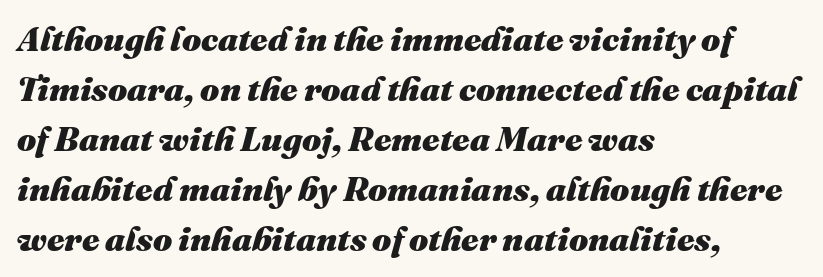
Any mark beneath the type? The region is blank. Spacing verdict: proportional, widths tailored to each character. Look at the tracking — it's just the regular setting, nothing added. Vertically, the passage feels balanced, rows spaced as you'd expect. Typesetter's note: full bold, strokes at maximum text heaviness.
